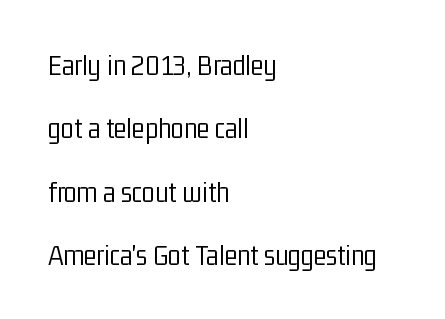
{"serif": "no", "italic": "no", "bold": "no", "weight": "light", "width": "condensed", "stroke_contrast": "low", "x_height": "medium", "monospaced": "no", "underline": "no", "align": "left", "line_spacing": "loose", "line_spacing_ratio": 2.11, "letter_spacing": "normal", "letter_spacing_em": 0.0, "glyph_px": 30}
